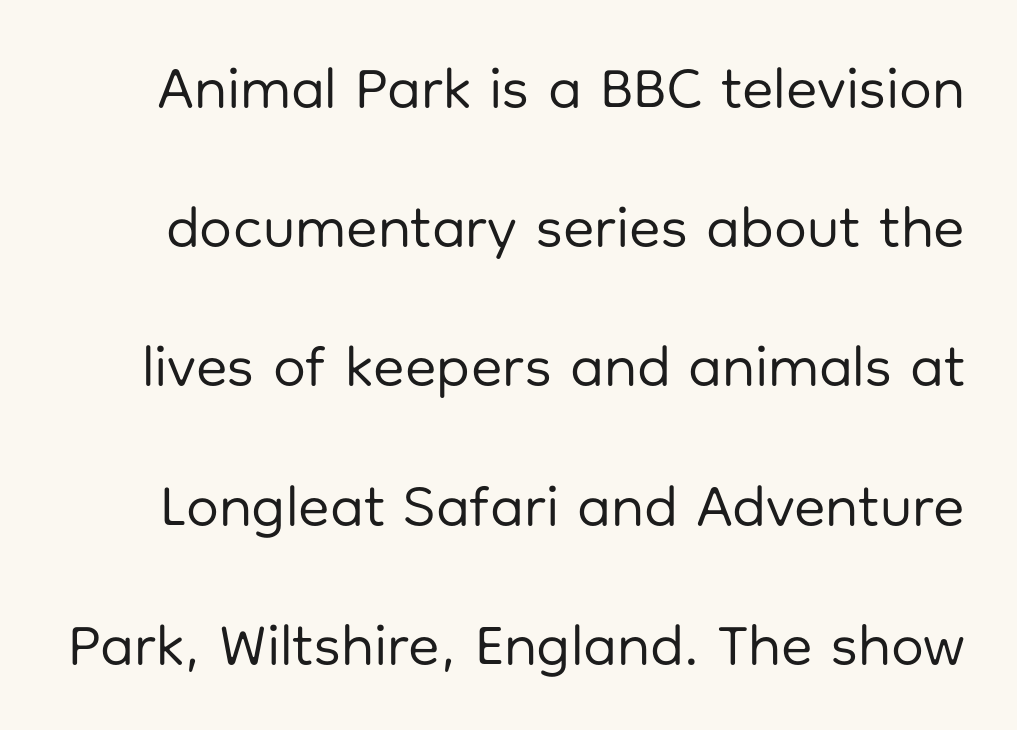
The image shows 58 px regular-weight sans-serif type, upright; set loose line spacing (2.4x), normal letter spacing, not underlined; low stroke contrast and a medium x-height.
